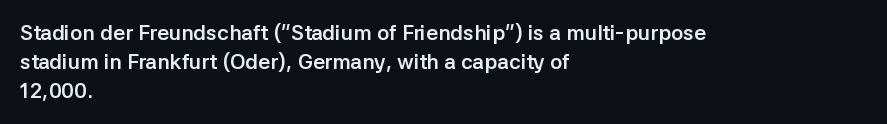
{"italic": "no", "bold": "yes", "underline": "no", "align": "left", "line_spacing": "normal", "line_spacing_ratio": 1.37, "letter_spacing": "normal", "letter_spacing_em": 0.0, "glyph_px": 21}
